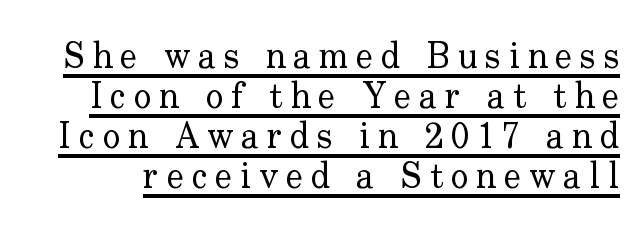
Yep, those are serifs on the letters. The face used here is rendered with a markedly widened letterfit. The rendering uses natural spacing where letterforms have individual widths. Underlining? Definitely there. These lines were composed using upright roman letters. The weight tops out at a normal text grade.
